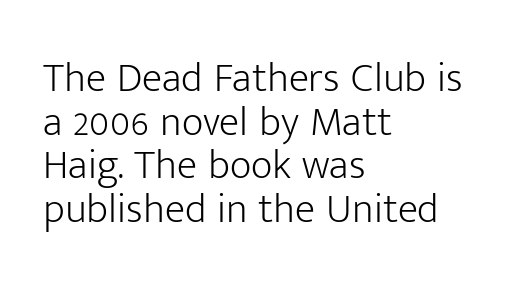
Q: Is the text bold? A: No.
Q: Is the text italic (slanted)? A: No, it is upright.
Q: Is the typeface a serif or a sans-serif typeface? A: Sans-serif.
Q: Is the text underlined? A: No.
Q: How is the paragraph aligned? A: Left-aligned.
Q: Is the spacing between letters normal or unusually wide? A: Normal.
Q: Is the spacing between lines tight, normal or loose? A: Tight.
Q: Width (condensed, normal, or wide)? A: Normal.
Q: Stroke contrast? A: Low.
Q: x-height? A: Medium.
Q: Monospaced? A: No.
